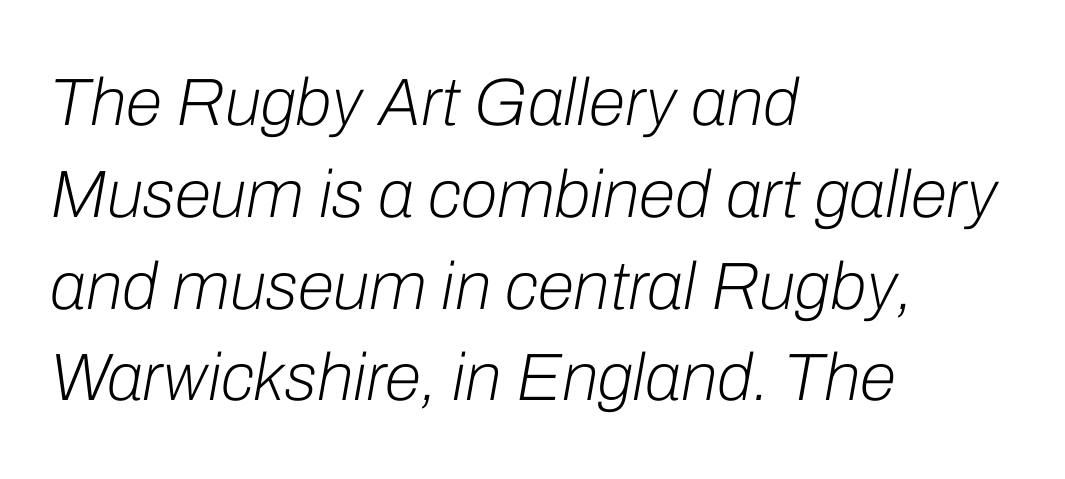
The image shows 67 px light type, italic (leaning right); set left-aligned, normal line spacing (1.37x), normal letter spacing, not underlined; low stroke contrast and a medium x-height.
